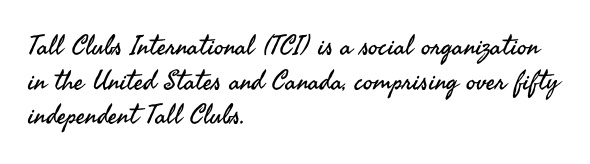
{"bold": "no", "underline": "no", "align": "left", "line_spacing": "normal", "line_spacing_ratio": 1.28, "letter_spacing": "normal", "letter_spacing_em": 0.0, "glyph_px": 27}
